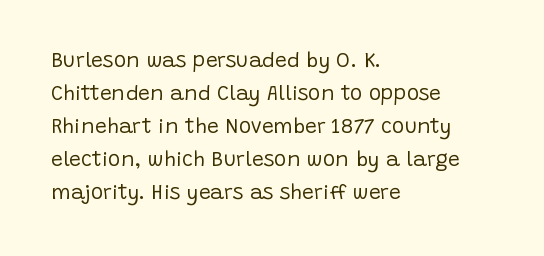
{"italic": "no", "bold": "no", "underline": "no", "align": "left", "line_spacing": "normal", "line_spacing_ratio": 1.57, "letter_spacing": "normal", "letter_spacing_em": 0.0, "glyph_px": 21}
